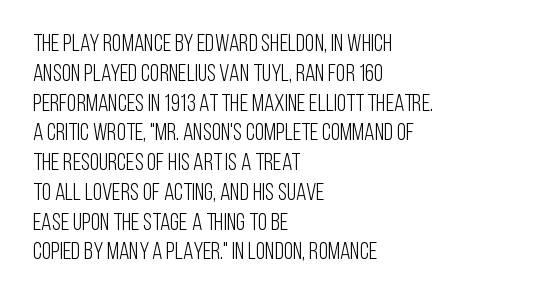
Q: Is the text bold? A: No.
Q: Is the text italic (slanted)? A: No, it is upright.
Q: Is the text underlined? A: No.
Q: How is the paragraph aligned? A: Left-aligned.
Q: Is the spacing between letters normal or unusually wide? A: Normal.
